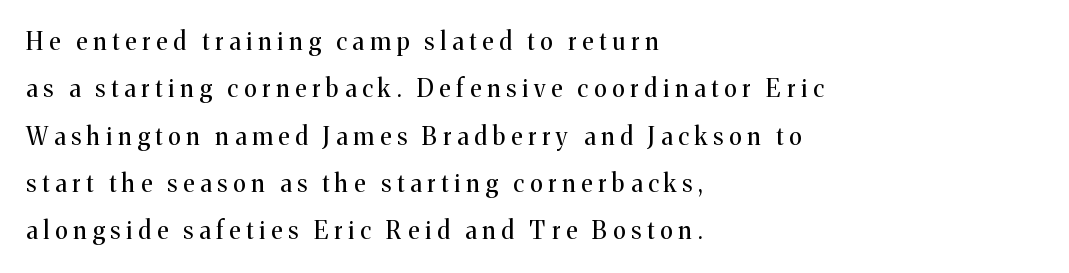
Q: Is the text bold? A: No.
Q: Is the text italic (slanted)? A: No, it is upright.
Q: Is the text underlined? A: No.
Q: How is the paragraph aligned? A: Left-aligned.
Q: Is the spacing between letters normal or unusually wide? A: Unusually wide.
Q: Is the spacing between lines tight, normal or loose? A: Loose.
